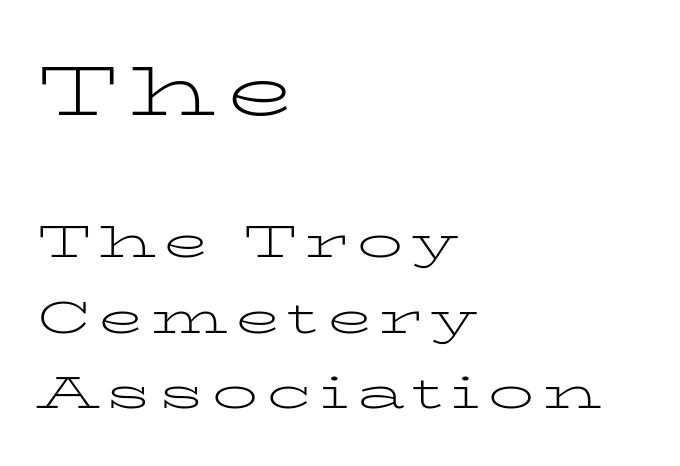
This is serif lettering, the kind often seen in printed books. This sample has the flowing, uneven cadence of proportional lettering. You can tell it's not italic because the verticals are truly vertical. The strip under each line holds only bare page.
